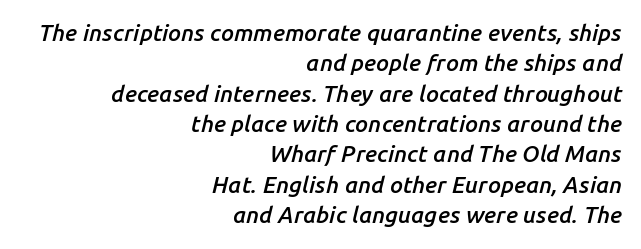
Q: Is the text bold? A: Semi-bold.
Q: Is the text italic (slanted)? A: Yes, it leans right by about 14 degrees.
Q: Is the text underlined? A: No.
Q: How is the paragraph aligned? A: Right-aligned.
Q: Is the spacing between letters normal or unusually wide? A: Normal.
Q: Is the spacing between lines tight, normal or loose? A: Normal.
